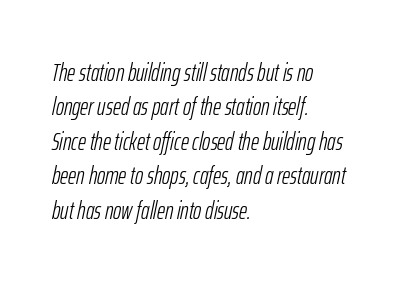
The image shows 25 px text type, italic (leaning right); set left-aligned, normal line spacing (1.38x), normal letter spacing, not underlined.
